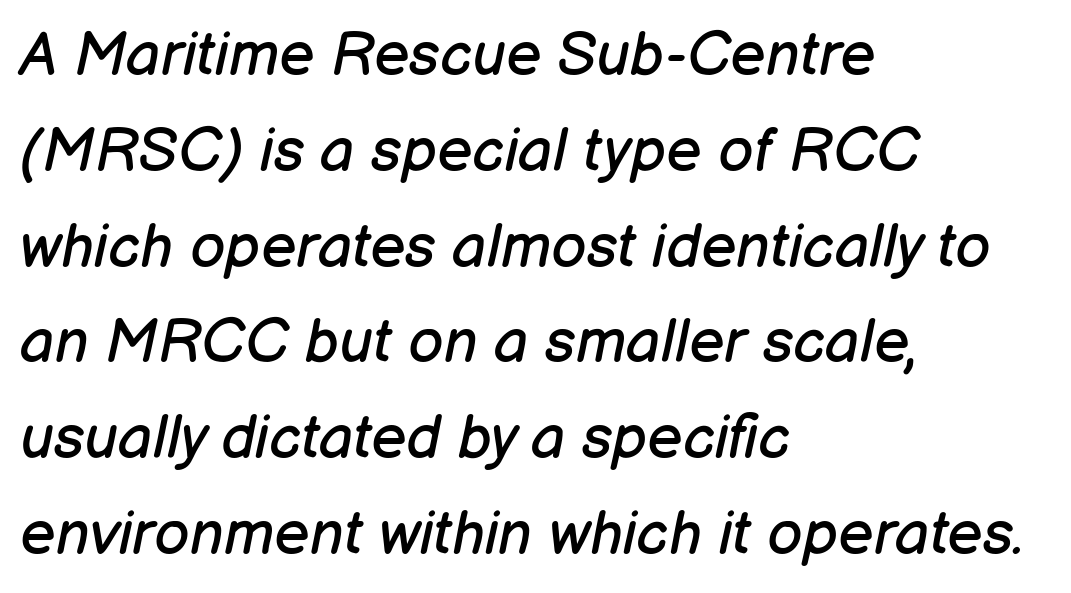
The image shows 61 px regular-weight type, italic (leaning right); set left-aligned, normal line spacing (1.57x), normal letter spacing, not underlined; low stroke contrast and a medium x-height.
